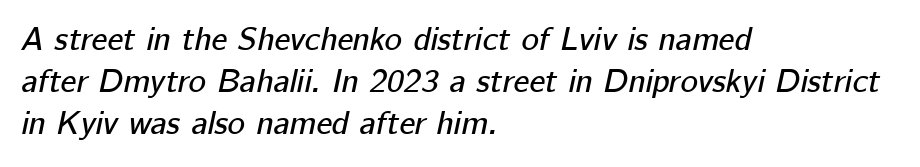
Q: Is the text italic (slanted)? A: Yes, it leans right by about 12 degrees.
Q: Is the text underlined? A: No.
Q: How is the paragraph aligned? A: Left-aligned.
Q: Is the spacing between letters normal or unusually wide? A: Normal.
Q: Is the spacing between lines tight, normal or loose? A: Normal.
Q: Width (condensed, normal, or wide)? A: Normal.
Q: Stroke contrast? A: Low.
Q: x-height? A: Medium.
Q: Monospaced? A: No.
